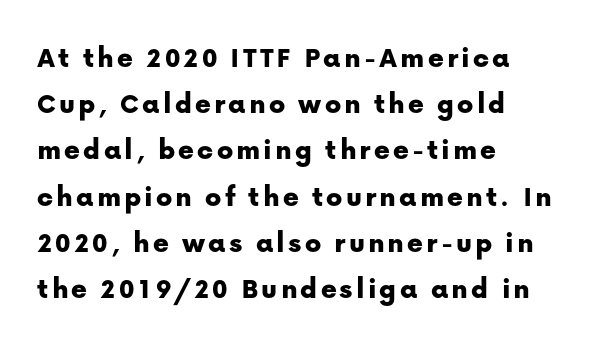
The image shows 30 px sans-serif type, upright; set left-aligned, normal line spacing (1.54x), not underlined; low stroke contrast and a medium x-height.
